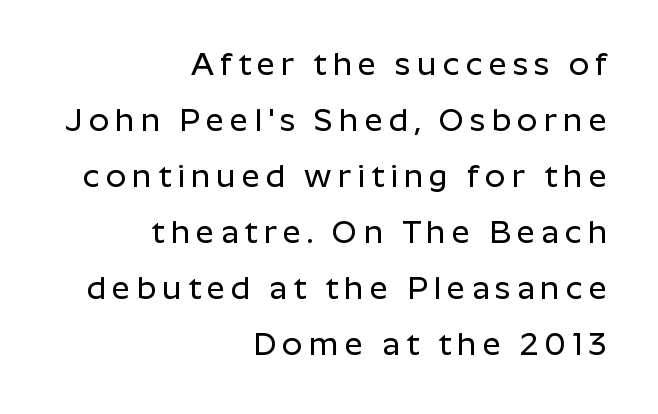
{"serif": "no", "italic": "no", "width": "normal", "stroke_contrast": "low", "x_height": "medium", "monospaced": "no", "underline": "no", "align": "right", "line_spacing_ratio": 1.75, "glyph_px": 32}
